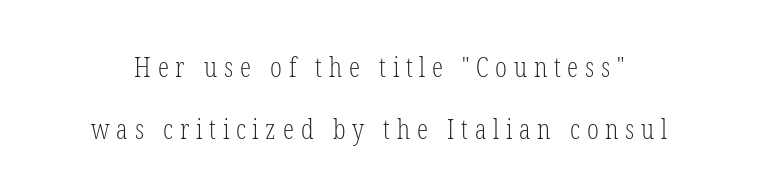
The image shows 28 px light, condensed serif type, upright; set loose line spacing (2.21x), unusually wide letter spacing (+0.24 em), not underlined; low stroke contrast and a medium x-height.
